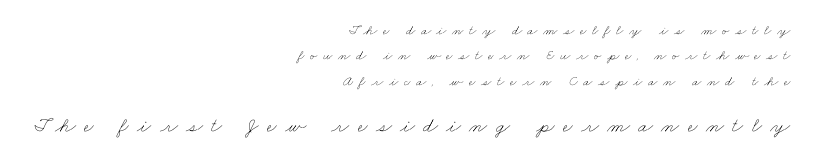
{"bold": "no", "underline": "no", "align": "right", "line_spacing_ratio": 1.81, "letter_spacing": "wide", "letter_spacing_em": 0.4, "larger_block": "second", "size_ratio": 1.5, "glyph_px": 21}
